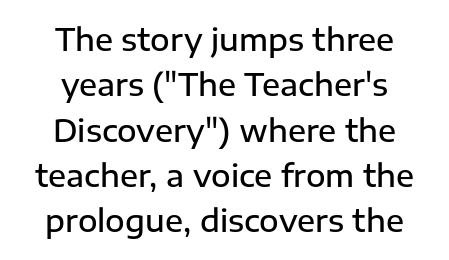
{"serif": "no", "italic": "no", "bold": "semi", "weight": "semibold", "width": "normal", "stroke_contrast": "low", "x_height": "medium", "monospaced": "no", "underline": "no", "align": "center", "line_spacing": "normal", "line_spacing_ratio": 1.51, "letter_spacing": "normal", "letter_spacing_em": 0.0, "glyph_px": 30}
